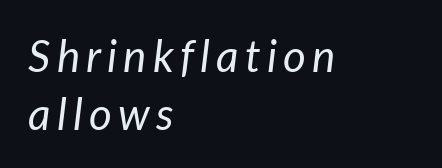
The image shows 44 px regular-weight type, italic (leaning right); set left-aligned, normal line spacing (1.31x), not underlined; low stroke contrast and a medium x-height.
